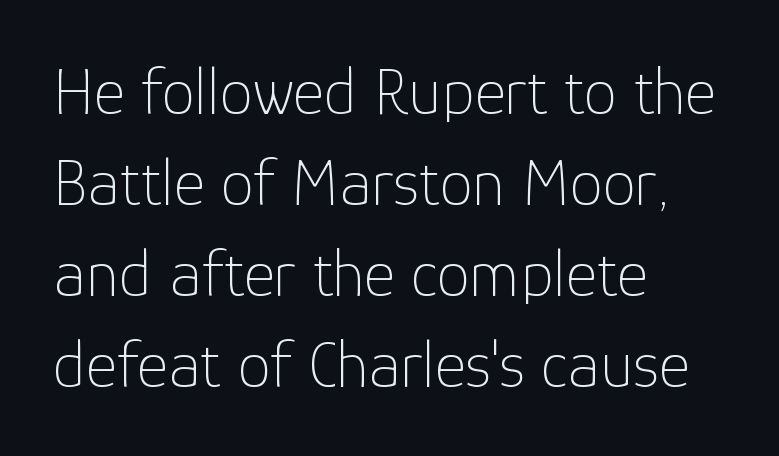
The image shows 67 px thin sans-serif type, upright; set left-aligned, normal line spacing (1.36x), normal letter spacing, not underlined; low stroke contrast and a medium x-height.
